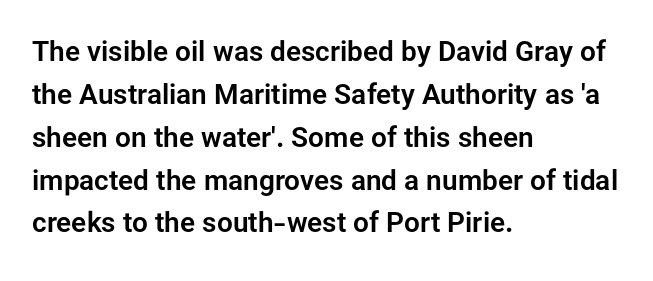
Varying glyph widths throughout — classic text-font behaviour. Only glyphs here, with clear space below each row. The designer went with a sans here, leaving each stem footless. You could call the tracking neutral — neither tight nor loose.
